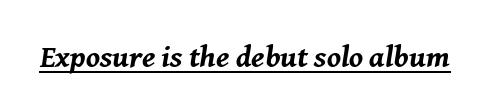
Q: Is the text bold? A: Yes.
Q: Is the text italic (slanted)? A: Yes, it leans right by about 8 degrees.
Q: Is the text underlined? A: Yes.
Q: Is the spacing between letters normal or unusually wide? A: Normal.
Q: Width (condensed, normal, or wide)? A: Normal.
Q: Stroke contrast? A: Medium.
Q: x-height? A: Medium.
Q: Monospaced? A: No.
